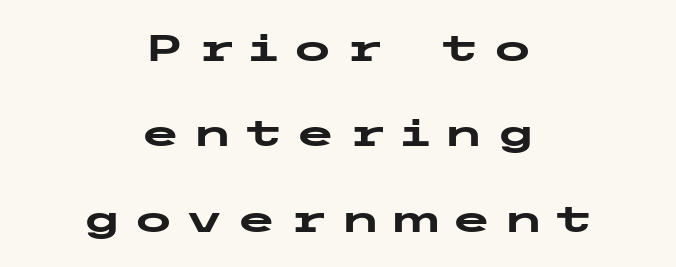
No italicization has been applied; the sample stays upright. This sample is center-justified, so both line endings float freely. Beneath every word, the page is bare. Its strokes are broad and dark, the hallmark of bold type.
